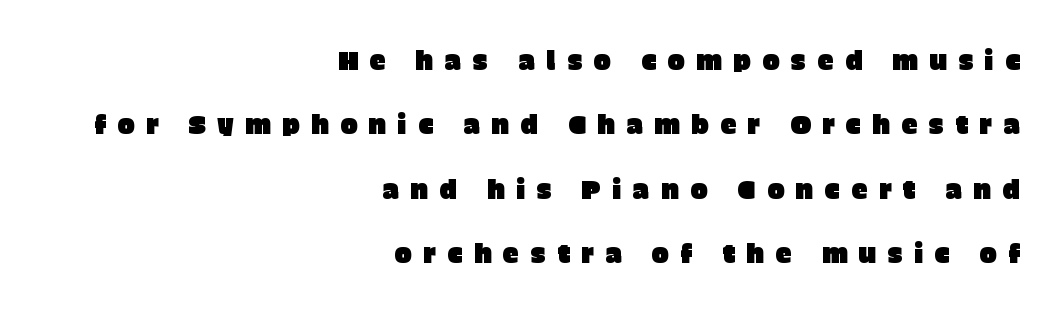
Q: Is the text italic (slanted)? A: No, it is upright.
Q: Is the text underlined? A: No.
Q: How is the paragraph aligned? A: Right-aligned.
Q: Is the spacing between letters normal or unusually wide? A: Unusually wide.
Q: Is the spacing between lines tight, normal or loose? A: Loose.
